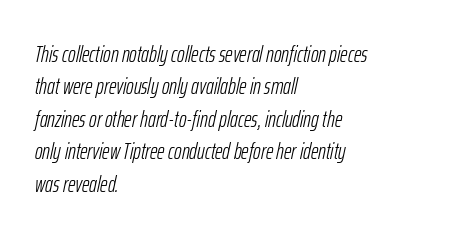
The image shows 23 px text type, italic (leaning right); set left-aligned, normal line spacing (1.41x), normal letter spacing, not underlined.
